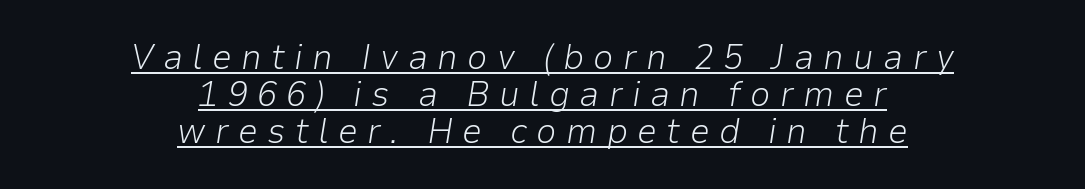
Q: Is the text bold? A: No.
Q: Is the text italic (slanted)? A: Yes, it leans right by about 9 degrees.
Q: Is the text underlined? A: Yes.
Q: How is the paragraph aligned? A: Centered.
Q: Is the spacing between letters normal or unusually wide? A: Unusually wide.
Q: Is the spacing between lines tight, normal or loose? A: Tight.
Q: Width (condensed, normal, or wide)? A: Normal.
Q: Stroke contrast? A: Low.
Q: x-height? A: Medium.
Q: Monospaced? A: No.
